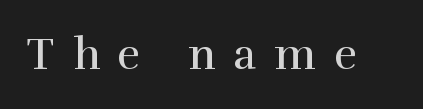
There is plenty of visible air inserted between adjacent glyphs. Bare-footed words on every line. Letters have the restrained weight of plain body copy at most. You could not count columns in this text — the font is proportionally spaced.
